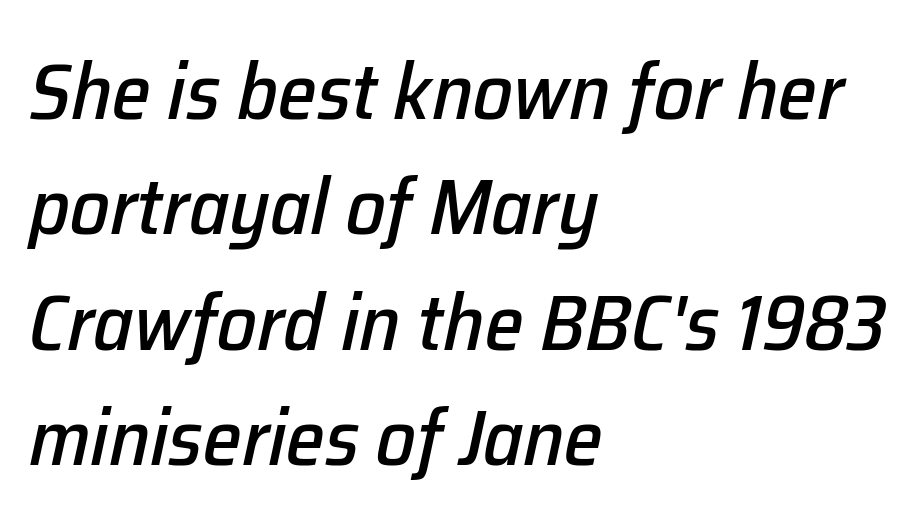
{"italic": "yes", "lean": "right", "slant_degrees": 12, "width": "normal", "stroke_contrast": "low", "x_height": "medium", "monospaced": "no", "underline": "no", "align": "left", "line_spacing": "normal", "line_spacing_ratio": 1.46, "letter_spacing": "normal", "letter_spacing_em": 0.0, "glyph_px": 79}
